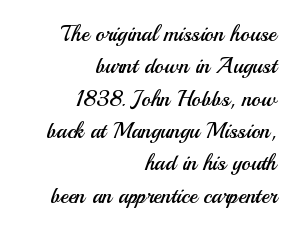
The image shows 22 px text type; set right-aligned, normal line spacing (1.47x), normal letter spacing, not underlined.
